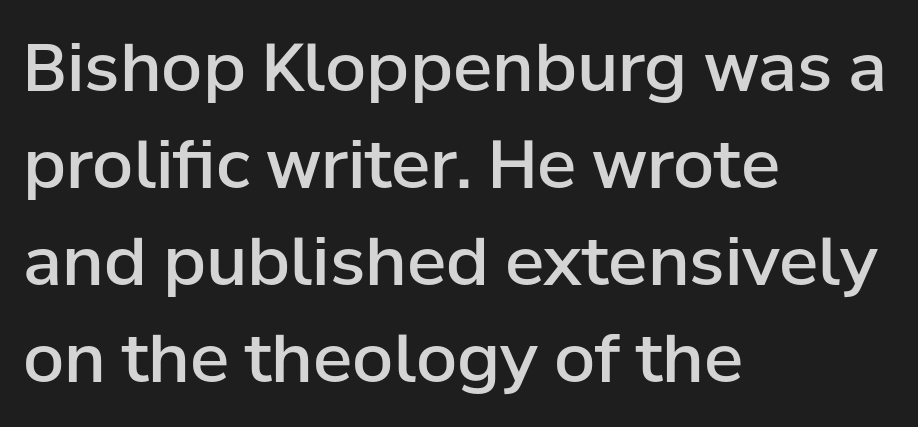
Q: Is the text bold? A: Semi-bold.
Q: Is the text italic (slanted)? A: No, it is upright.
Q: Is the typeface a serif or a sans-serif typeface? A: Sans-serif.
Q: Is the text underlined? A: No.
Q: How is the paragraph aligned? A: Left-aligned.
Q: Is the spacing between letters normal or unusually wide? A: Normal.
Q: Is the spacing between lines tight, normal or loose? A: Normal.
Q: Width (condensed, normal, or wide)? A: Normal.
Q: Stroke contrast? A: Low.
Q: x-height? A: Medium.
Q: Monospaced? A: No.
